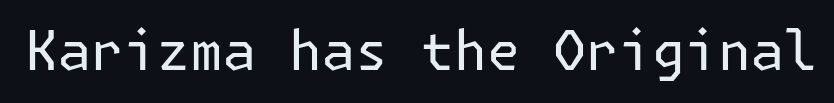
The image shows 55 px regular-weight sans-serif type, upright; set normal letter spacing, not underlined; low stroke contrast and a medium x-height.
